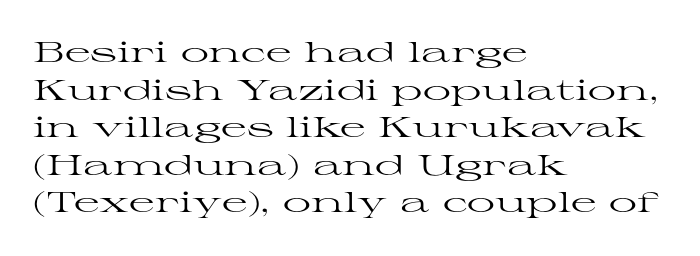
A quiet, ordinary-to-light weight characterises the typeface. Does the leading feel generous? No, just average. The face used here is rendered with its standard letterfit. This sample has the flowing, uneven cadence of proportional lettering. The face used here is seriffed, in the tradition of book romans.
